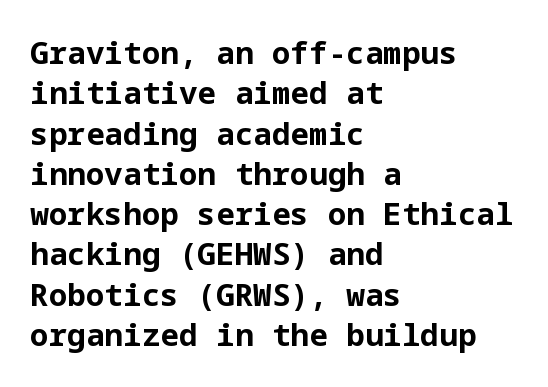
Interline gaps are of average width in this sample. No word sits above an underline. Nope, not italic — everything's standing straight. The horizontal fit of the characters is conventional and even. Heft: maximum for text — a bold.
